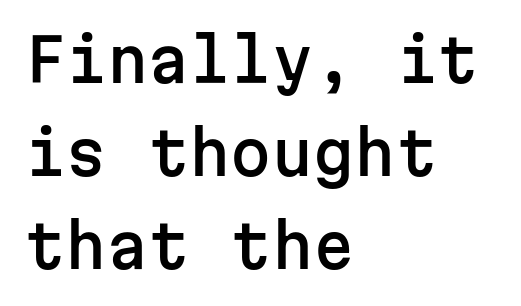
Q: Is the text italic (slanted)? A: No, it is upright.
Q: Is the typeface a serif or a sans-serif typeface? A: Sans-serif.
Q: Is the text underlined? A: No.
Q: How is the paragraph aligned? A: Left-aligned.
Q: Is the spacing between letters normal or unusually wide? A: Normal.
Q: Is the spacing between lines tight, normal or loose? A: Normal.
Q: Width (condensed, normal, or wide)? A: Normal.
Q: Stroke contrast? A: Low.
Q: x-height? A: Medium.
Q: Monospaced? A: Yes.
